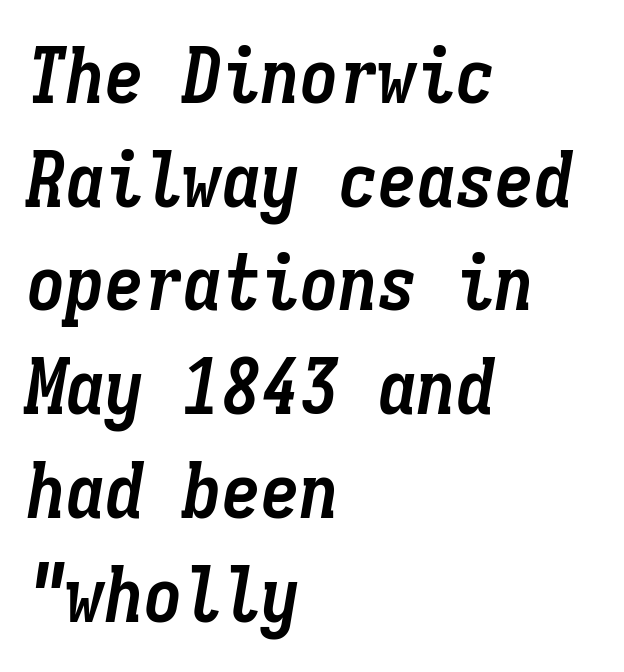
Typeset ragged right — the left edge is the straight one. Characters are canted at an angle relative to the baseline's perpendicular. Is the letter spacing exaggerated? No — it looks like the ordinary default. Note the uniform advance width — an 'i' takes as much space as an 'm'.
